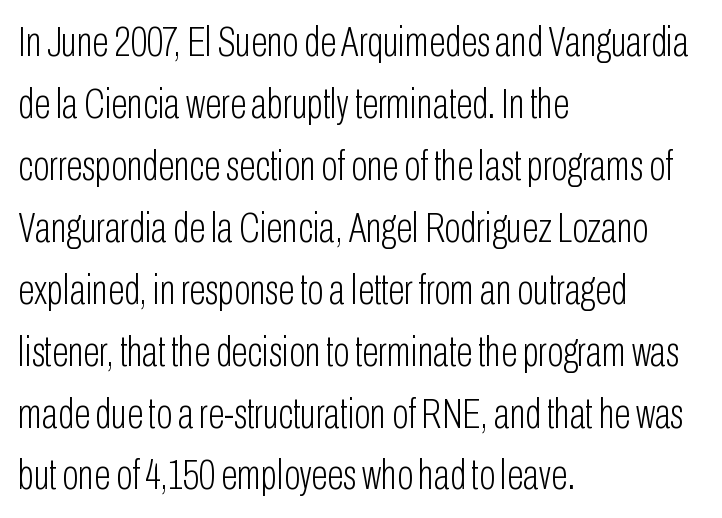
Q: Is the text bold? A: No.
Q: Is the text italic (slanted)? A: No, it is upright.
Q: Is the typeface a serif or a sans-serif typeface? A: Sans-serif.
Q: Is the text underlined? A: No.
Q: How is the paragraph aligned? A: Left-aligned.
Q: Is the spacing between letters normal or unusually wide? A: Normal.
Q: Is the spacing between lines tight, normal or loose? A: Normal.
Q: Width (condensed, normal, or wide)? A: Condensed.
Q: Stroke contrast? A: Low.
Q: x-height? A: Medium.
Q: Monospaced? A: No.
